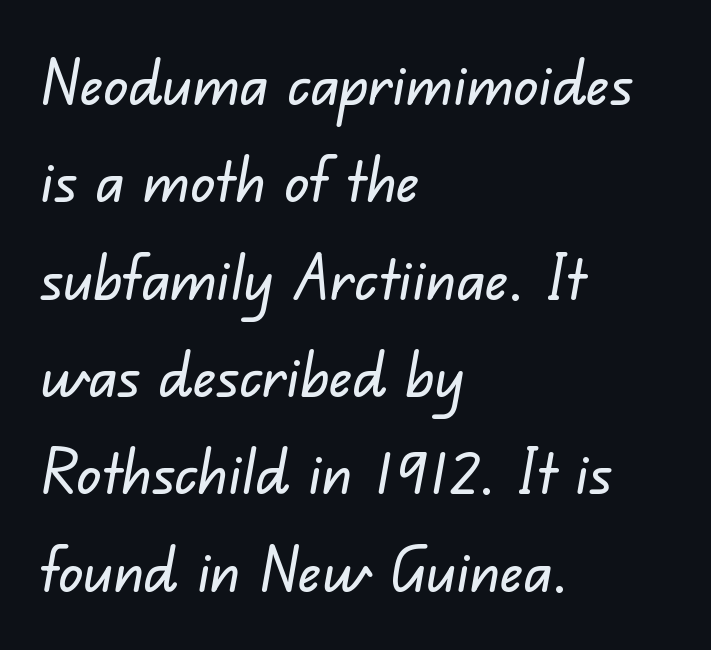
{"serif": "no", "width": "normal", "stroke_contrast": "low", "x_height": "small", "monospaced": "no", "underline": "no", "align": "left", "line_spacing": "normal", "line_spacing_ratio": 1.57, "letter_spacing": "normal", "letter_spacing_em": 0.0, "glyph_px": 62}
